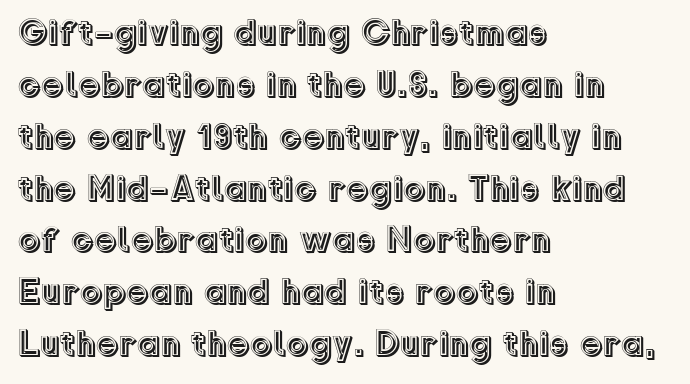
Q: Is the text italic (slanted)? A: No, it is upright.
Q: Is the text underlined? A: No.
Q: How is the paragraph aligned? A: Left-aligned.
Q: Is the spacing between letters normal or unusually wide? A: Normal.
Q: Is the spacing between lines tight, normal or loose? A: Normal.
Q: Width (condensed, normal, or wide)? A: Normal.
Q: x-height? A: Medium.
Q: Monospaced? A: No.
